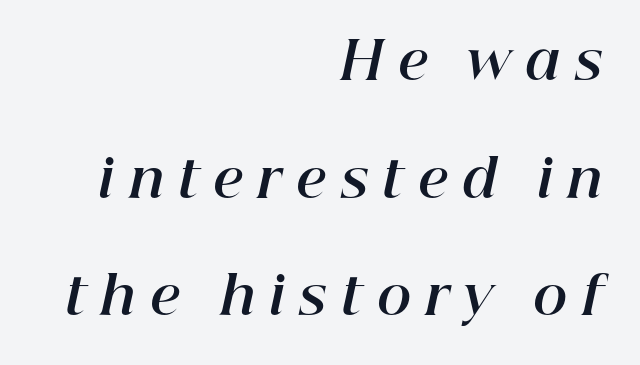
The rendering inserts visible extra space after every character. The text block is weighted toward the right margin, trailing off unevenly leftward. A bare baseline throughout the passage. Looks like regular typesetting: each glyph gets only the width it needs. Notice the wide empty band between every row — that's loose leading.
